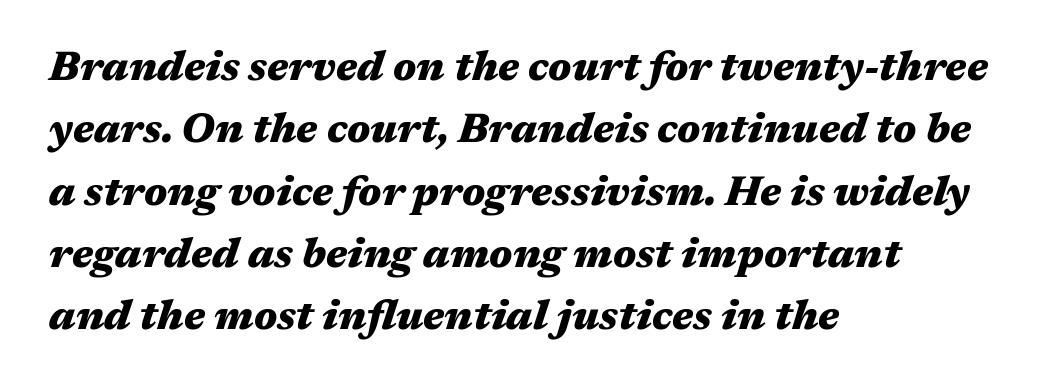
Q: Is the text bold? A: Yes.
Q: Is the text italic (slanted)? A: Yes, it leans right by about 17 degrees.
Q: Is the text underlined? A: No.
Q: How is the paragraph aligned? A: Left-aligned.
Q: Is the spacing between letters normal or unusually wide? A: Normal.
Q: Is the spacing between lines tight, normal or loose? A: Normal.
Q: Width (condensed, normal, or wide)? A: Wide.
Q: Stroke contrast? A: Medium.
Q: x-height? A: Medium.
Q: Monospaced? A: No.
